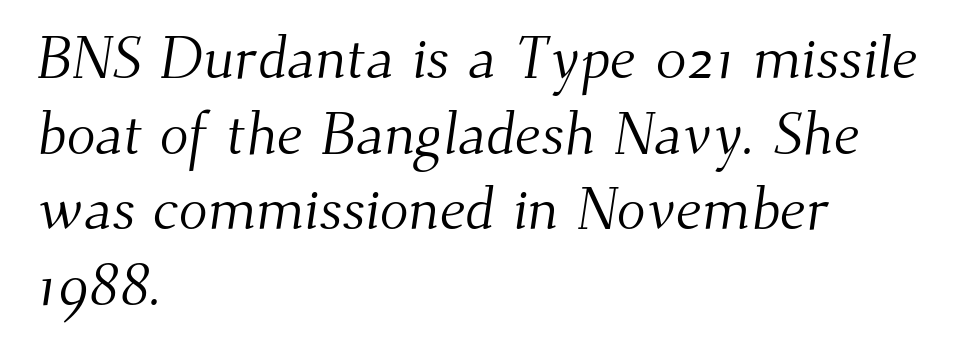
{"serif": "yes", "bold": "no", "weight": "light", "width": "normal", "stroke_contrast": "medium", "x_height": "small", "monospaced": "no", "underline": "no", "align": "left", "line_spacing": "normal", "line_spacing_ratio": 1.26, "letter_spacing": "normal", "letter_spacing_em": 0.0, "glyph_px": 60}
